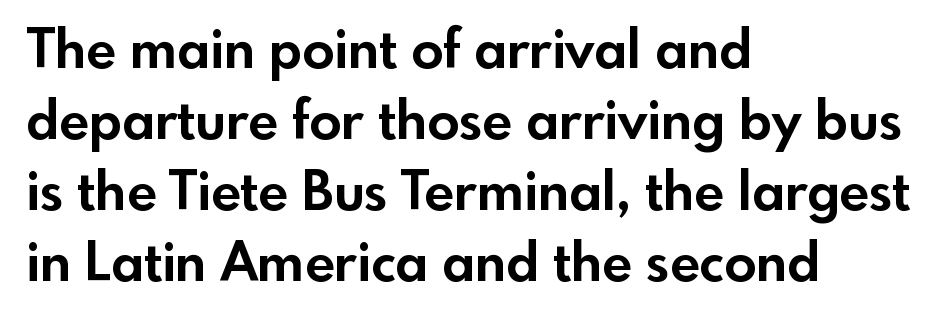
The image shows 53 px bold sans-serif type, upright; set left-aligned, normal line spacing (1.34x), normal letter spacing, not underlined; a small x-height.
